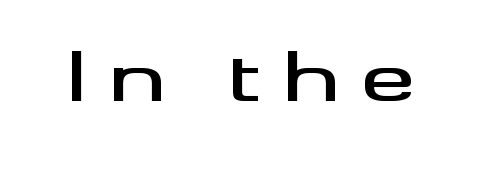
Q: Is the text italic (slanted)? A: No, it is upright.
Q: Is the typeface a serif or a sans-serif typeface? A: Sans-serif.
Q: Is the text underlined? A: No.
Q: Is the spacing between letters normal or unusually wide? A: Unusually wide.
Q: Width (condensed, normal, or wide)? A: Wide.
Q: Stroke contrast? A: Medium.
Q: x-height? A: Small.
Q: Monospaced? A: No.
